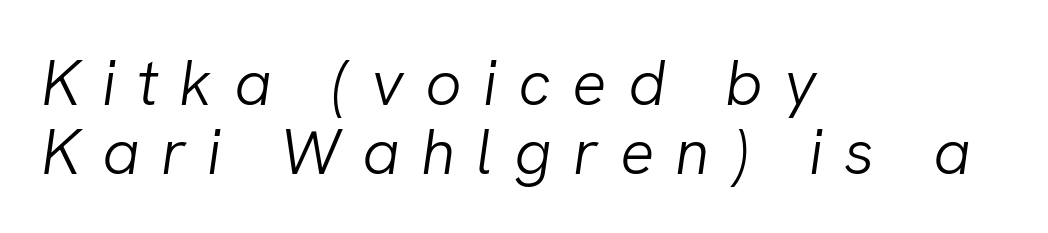
{"italic": "yes", "lean": "right", "slant_degrees": 8, "bold": "no", "weight": "light", "width": "normal", "stroke_contrast": "low", "x_height": "medium", "monospaced": "no", "underline": "no", "align": "left", "line_spacing": "tight", "line_spacing_ratio": 1.08, "letter_spacing": "wide", "letter_spacing_em": 0.33, "glyph_px": 64}
